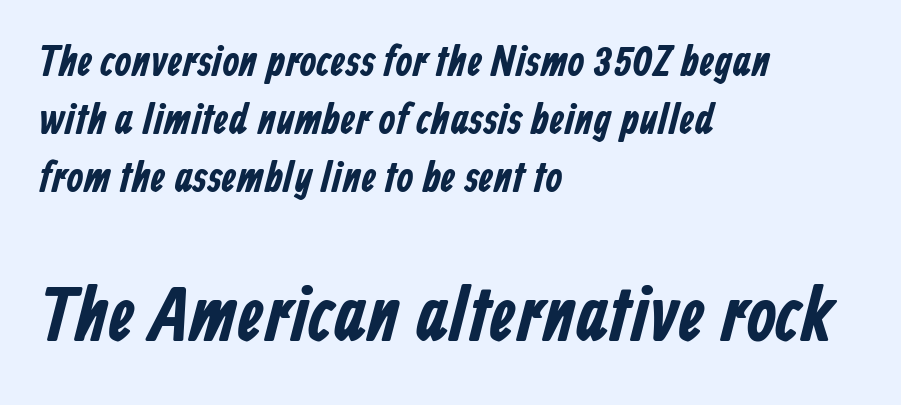
{"serif": "no", "width": "condensed", "stroke_contrast": "low", "x_height": "medium", "monospaced": "no", "underline": "no", "align": "left", "line_spacing": "normal", "line_spacing_ratio": 1.35, "letter_spacing": "normal", "letter_spacing_em": 0.0, "larger_block": "second", "size_ratio": 1.77, "glyph_px": 76}
